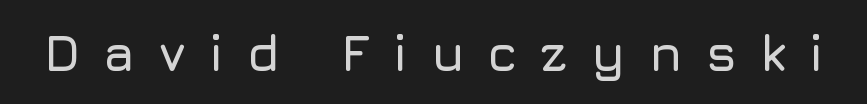
Q: Is the text italic (slanted)? A: No, it is upright.
Q: Is the typeface a serif or a sans-serif typeface? A: Sans-serif.
Q: Is the text underlined? A: No.
Q: Is the spacing between letters normal or unusually wide? A: Unusually wide.
Q: Width (condensed, normal, or wide)? A: Normal.
Q: Stroke contrast? A: Low.
Q: x-height? A: Medium.
Q: Monospaced? A: No.
